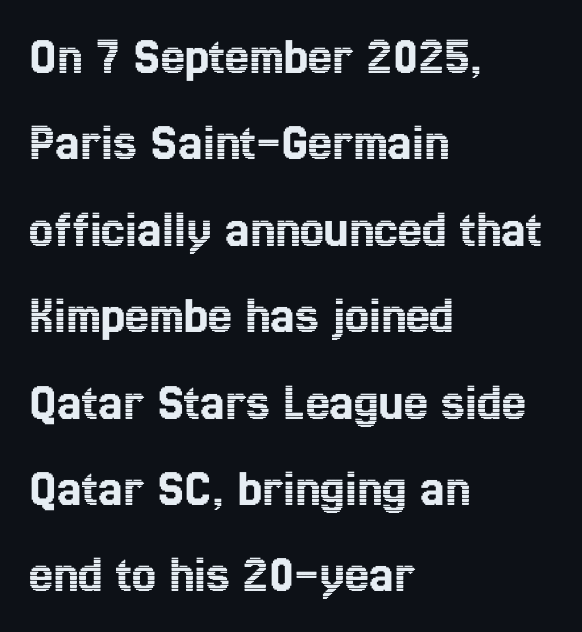
Notice how the passage keeps a crisp vertical edge on the left only. Posture: upright roman. If you measured baseline to baseline, you'd find a middling distance. A clean baseline with only descenders dipping below it. No extra tracking has been applied to these lines. Proportional: the letters do not fall into vertical columns.
